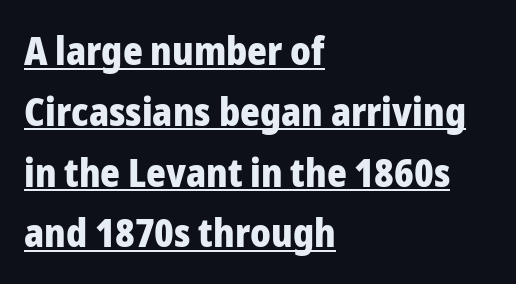
Q: Is the text bold? A: Yes.
Q: Is the text italic (slanted)? A: No, it is upright.
Q: Is the typeface a serif or a sans-serif typeface? A: Sans-serif.
Q: Is the text underlined? A: Yes.
Q: How is the paragraph aligned? A: Left-aligned.
Q: Is the spacing between letters normal or unusually wide? A: Normal.
Q: Is the spacing between lines tight, normal or loose? A: Normal.
Q: Width (condensed, normal, or wide)? A: Normal.
Q: Stroke contrast? A: Low.
Q: x-height? A: Medium.
Q: Monospaced? A: No.
